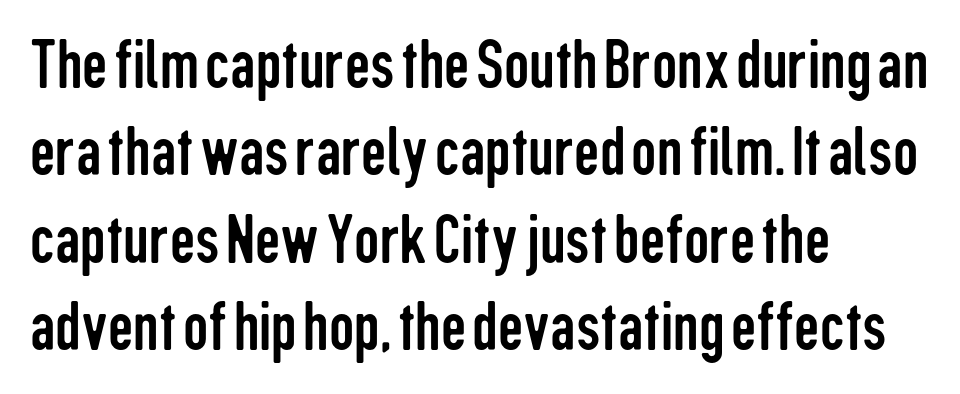
Each word holds together tightly as a unit, with standard inter-letter gaps. One-word summary of the alignment: left. Nothing sits at the stroke ends, so this counts as sans-serif. If you drew a line through each stem, it would be perfectly vertical. The rendering uses natural spacing where letterforms have individual widths.
